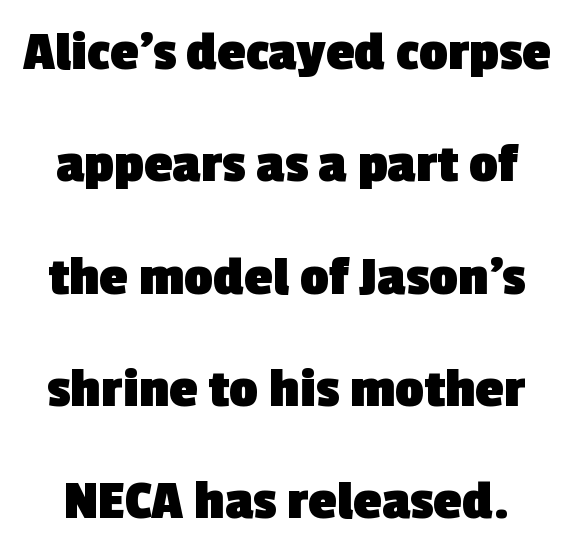
Is this a fixed-width face? No — the glyphs have proportional, varying widths. The line-height multiplier appears high, well above default. Decoration check: the copy has no underline. Strokes here are thick enough to call this a true bold.
